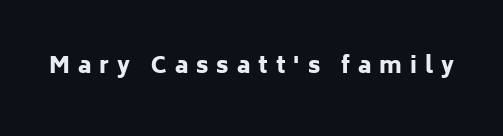
Q: Is the text bold? A: Yes.
Q: Is the text italic (slanted)? A: No, it is upright.
Q: Is the text underlined? A: No.
Q: Is the spacing between letters normal or unusually wide? A: Unusually wide.
